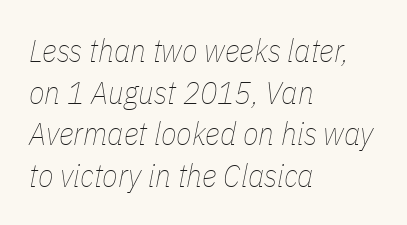
{"italic": "yes", "lean": "right", "slant_degrees": 11, "bold": "no", "weight": "thin", "width": "condensed", "stroke_contrast": "low", "x_height": "medium", "monospaced": "no", "underline": "no", "align": "left", "line_spacing": "normal", "line_spacing_ratio": 1.3, "letter_spacing": "normal", "letter_spacing_em": 0.0, "glyph_px": 32}
